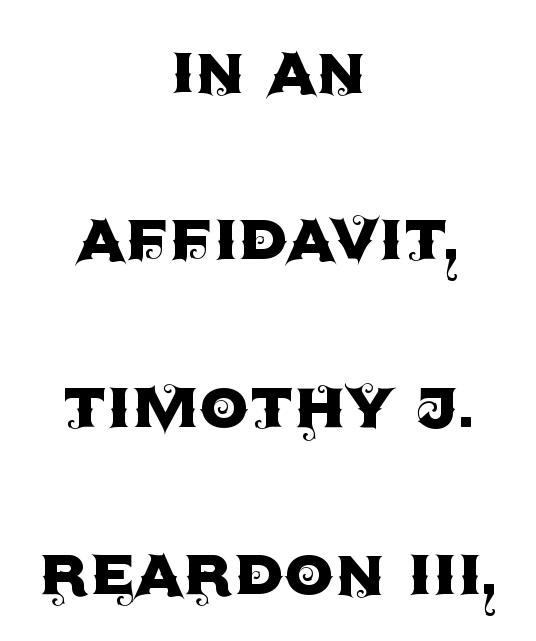
{"serif": "no", "italic": "no", "width": "normal", "x_height": "large", "monospaced": "no", "underline": "no", "align": "center", "line_spacing": "loose", "line_spacing_ratio": 2.12, "letter_spacing": "normal", "letter_spacing_em": 0.0, "glyph_px": 79}
